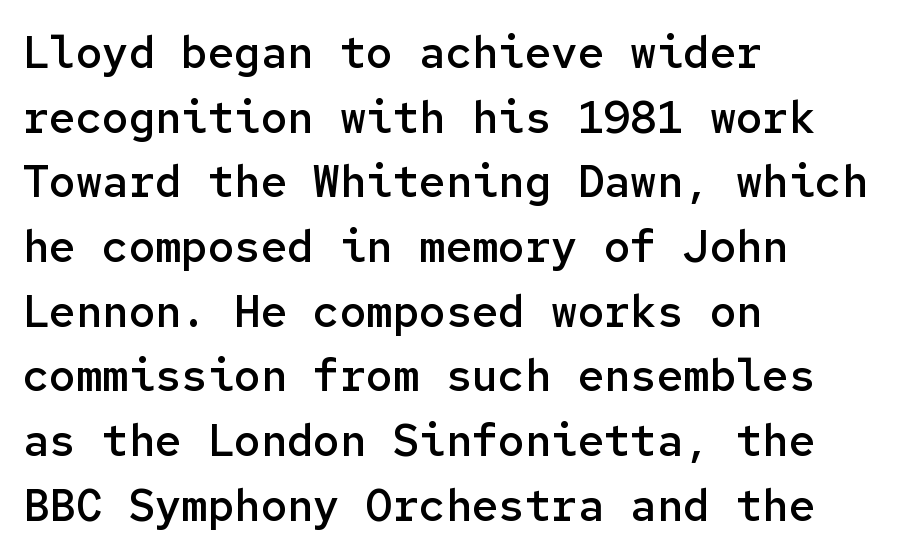
{"serif": "no", "italic": "no", "bold": "semi", "weight": "semibold", "width": "normal", "stroke_contrast": "low", "x_height": "medium", "monospaced": "yes", "underline": "no", "align": "left", "line_spacing": "normal", "line_spacing_ratio": 1.47, "letter_spacing": "normal", "letter_spacing_em": 0.0, "glyph_px": 44}
